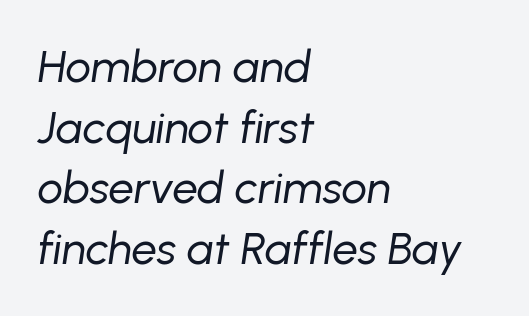
Q: Is the text bold? A: No.
Q: Is the text italic (slanted)? A: Yes, it leans right by about 8 degrees.
Q: Is the text underlined? A: No.
Q: How is the paragraph aligned? A: Left-aligned.
Q: Is the spacing between letters normal or unusually wide? A: Normal.
Q: Is the spacing between lines tight, normal or loose? A: Normal.
Q: Width (condensed, normal, or wide)? A: Normal.
Q: Stroke contrast? A: Low.
Q: x-height? A: Medium.
Q: Monospaced? A: No.
